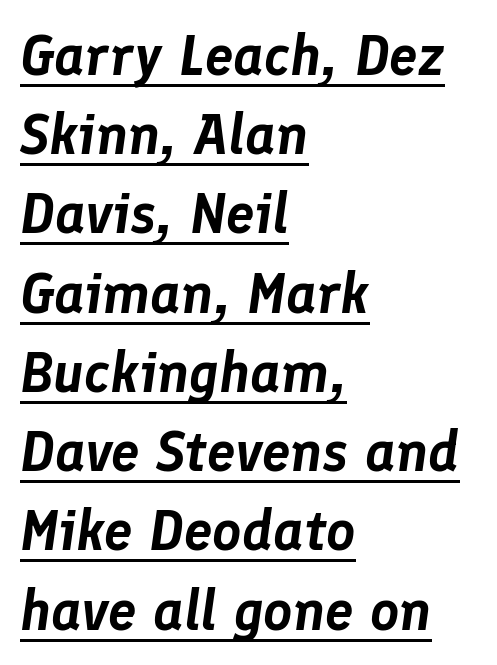
{"italic": "yes", "lean": "right", "slant_degrees": 8, "width": "normal", "stroke_contrast": "low", "x_height": "medium", "monospaced": "no", "underline": "yes", "align": "left", "line_spacing": "normal", "line_spacing_ratio": 1.39, "letter_spacing": "normal", "letter_spacing_em": 0.0, "glyph_px": 57}
